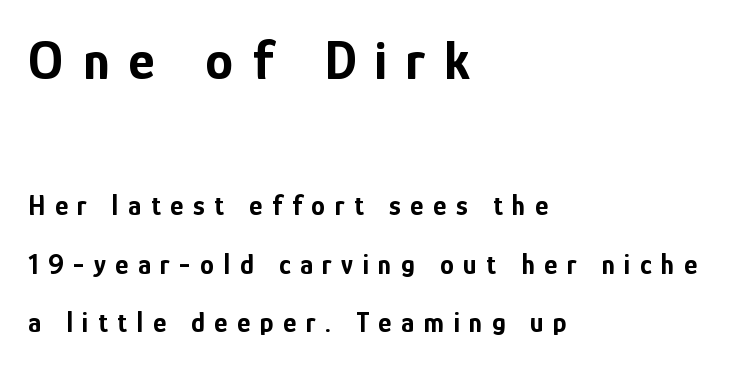
{"serif": "no", "italic": "no", "bold": "yes", "weight": "bold", "width": "condensed", "stroke_contrast": "low", "x_height": "medium", "monospaced": "no", "underline": "no", "align": "left", "line_spacing": "loose", "line_spacing_ratio": 2.08, "letter_spacing": "wide", "letter_spacing_em": 0.34, "larger_block": "first", "size_ratio": 2.0, "glyph_px": 56}
